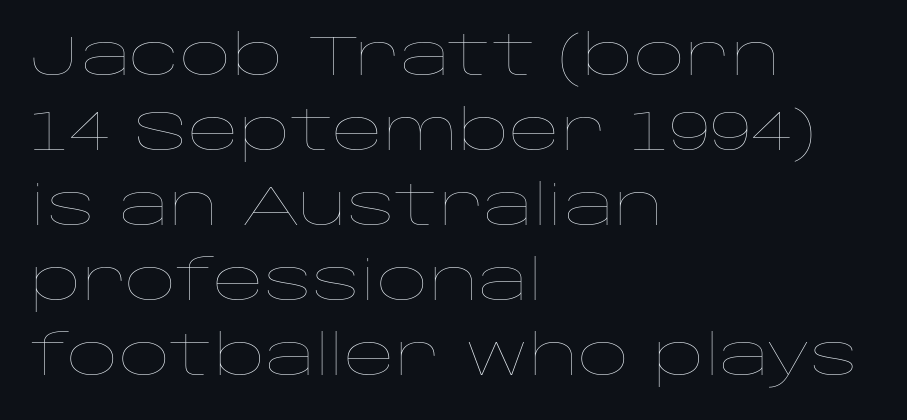
Stems here are at most as thick as an everyday book face. Line beginnings align vertically; line endings do not. The lettering holds an erect, upright posture throughout. The type is set solid horizontally, with unmodified tracking. Note the varied advance widths — an 'i' is clearly narrower than an 'm'. The rows are spaced the way most documents space them.
